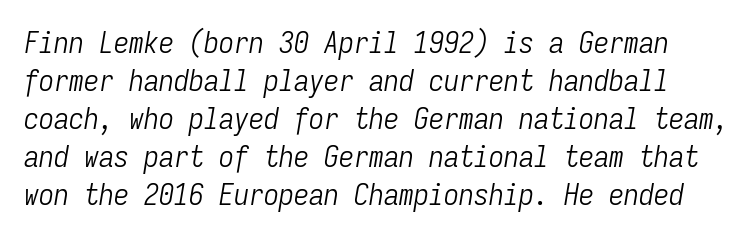
Compared with a typical body face, this is equally light or lighter still. The rendering uses typewriter-style spacing with identical character cells. The space directly below the letters is spotless. Normally led — the rows are evenly, conventionally spaced. These lines were composed using italics. This sample uses plain, unmodified letter spacing.
